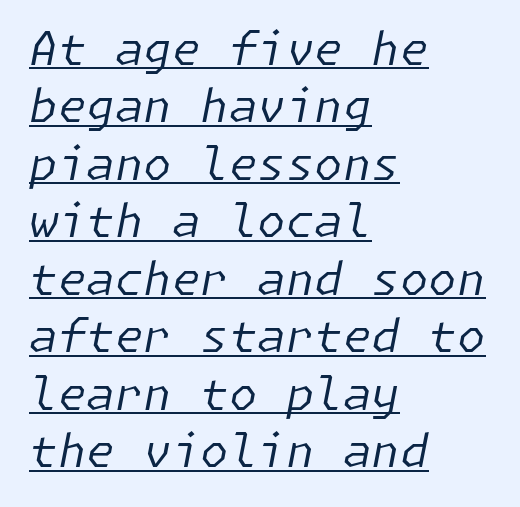
Inter-character spacing is left at the font's built-in metrics. The space between consecutive lines is moderate. A student would call this left alignment; a typographer would say flush left, rag right. Yep, that's italic — everything's leaning. The lettering is marked with a stroke running underneath it.
